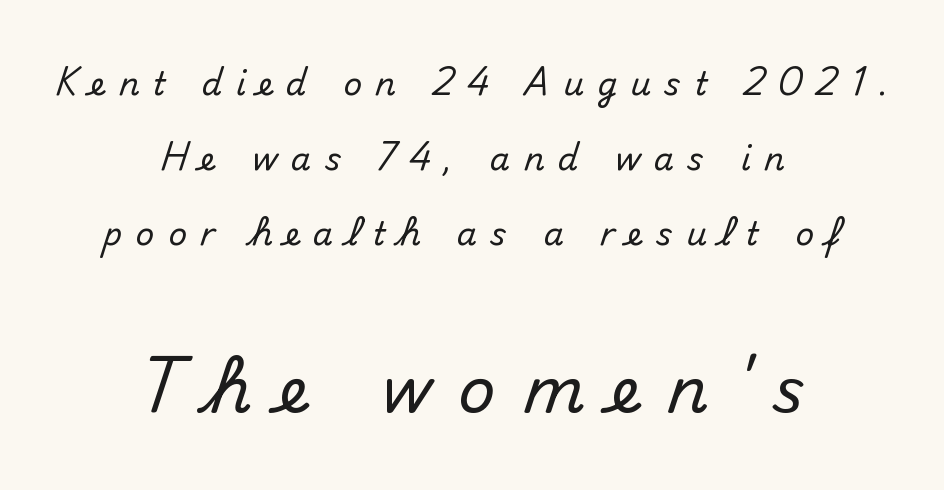
The image shows 64 px sans-serif type; set centered, loose line spacing (2.34x), unusually wide letter spacing (+0.42 em), not underlined; the second (bottom) block is 2.0x larger; medium stroke contrast and a small x-height.
